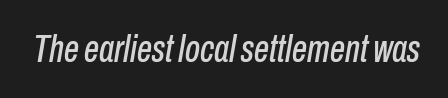
{"italic": "yes", "lean": "right", "slant_degrees": 10, "width": "condensed", "stroke_contrast": "low", "x_height": "medium", "monospaced": "no", "underline": "no", "letter_spacing": "normal", "letter_spacing_em": 0.0, "glyph_px": 38}
